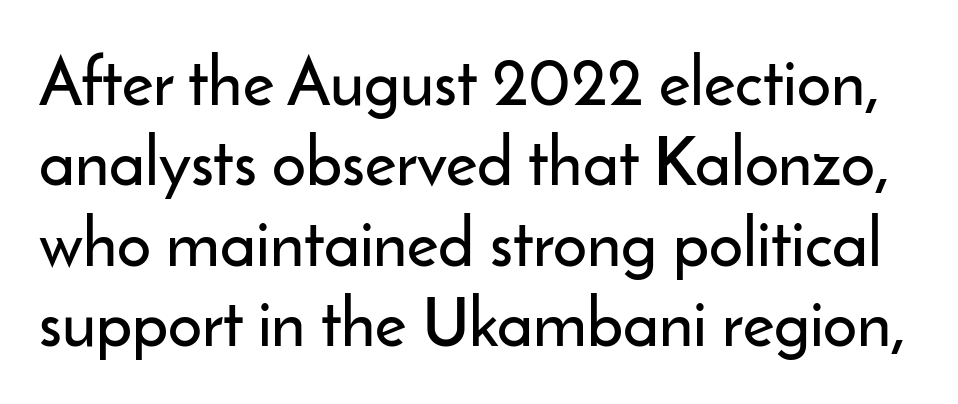
Q: Is the text italic (slanted)? A: No, it is upright.
Q: Is the typeface a serif or a sans-serif typeface? A: Sans-serif.
Q: Is the text underlined? A: No.
Q: Is the spacing between letters normal or unusually wide? A: Normal.
Q: Width (condensed, normal, or wide)? A: Normal.
Q: Stroke contrast? A: Low.
Q: x-height? A: Small.
Q: Monospaced? A: No.
